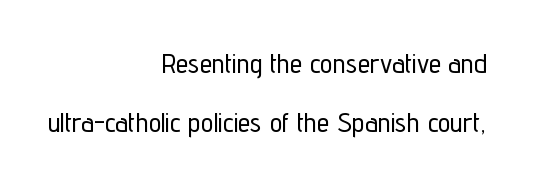
Q: Is the text italic (slanted)? A: No, it is upright.
Q: Is the typeface a serif or a sans-serif typeface? A: Sans-serif.
Q: Is the text underlined? A: No.
Q: How is the paragraph aligned? A: Right-aligned.
Q: Is the spacing between letters normal or unusually wide? A: Normal.
Q: Is the spacing between lines tight, normal or loose? A: Loose.
Q: Width (condensed, normal, or wide)? A: Condensed.
Q: Stroke contrast? A: Low.
Q: x-height? A: Medium.
Q: Monospaced? A: No.
